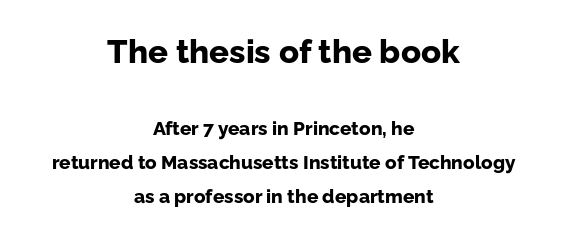
{"serif": "no", "italic": "no", "bold": "yes", "weight": "bold", "width": "normal", "stroke_contrast": "low", "x_height": "medium", "monospaced": "no", "underline": "no", "align": "center", "line_spacing_ratio": 1.8, "letter_spacing": "normal", "letter_spacing_em": 0.0, "larger_block": "first", "size_ratio": 1.74, "glyph_px": 33}
